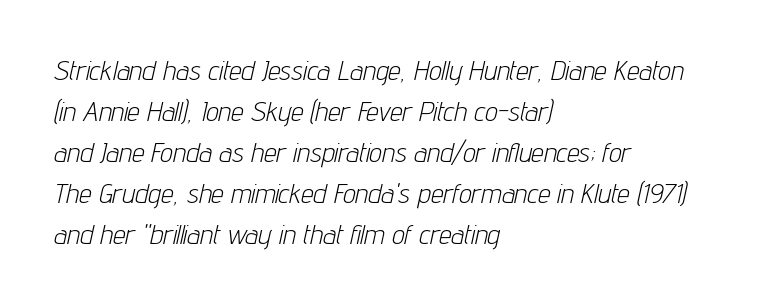
The image shows 28 px light, condensed type, italic (leaning right); set left-aligned, normal line spacing (1.46x), normal letter spacing, not underlined; low stroke contrast and a medium x-height.
